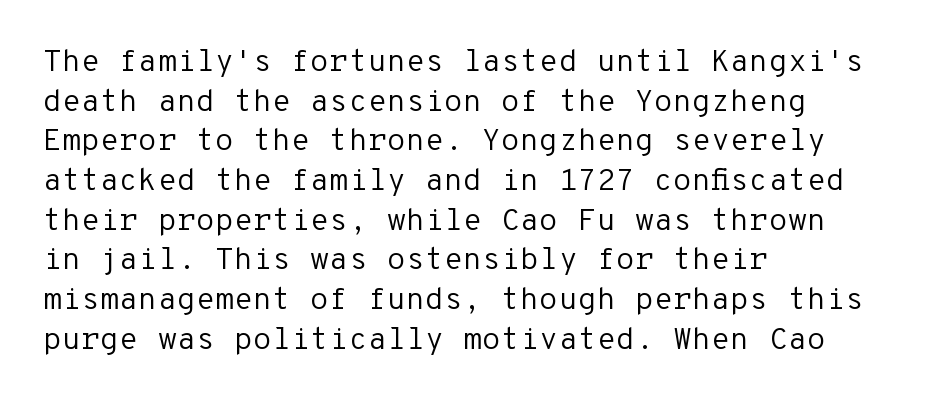
{"serif": "no", "italic": "no", "bold": "no", "weight": "regular", "width": "normal", "stroke_contrast": "low", "x_height": "medium", "monospaced": "yes", "underline": "no", "align": "left", "line_spacing": "normal", "line_spacing_ratio": 1.28, "letter_spacing": "normal", "letter_spacing_em": 0.0, "glyph_px": 31}
